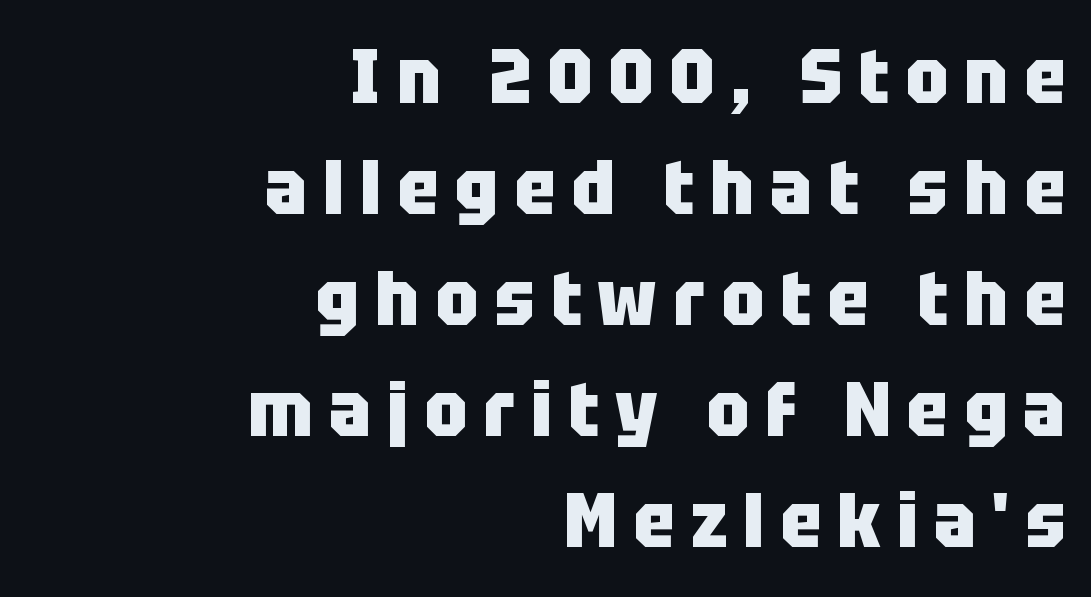
The image shows 77 px heavy, condensed sans-serif type, upright; set right-aligned, normal line spacing (1.44x), unusually wide letter spacing (+0.21 em), not underlined; low stroke contrast and a large x-height.
